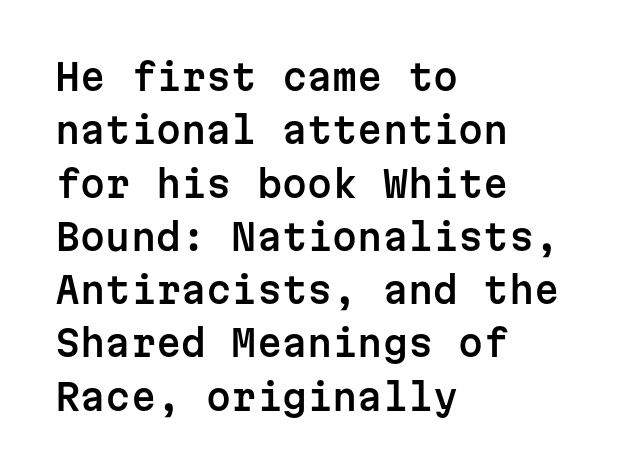
The image shows 36 px sans-serif type, upright, monospaced; set left-aligned, normal line spacing (1.48x), normal letter spacing, not underlined; low stroke contrast and a medium x-height.
